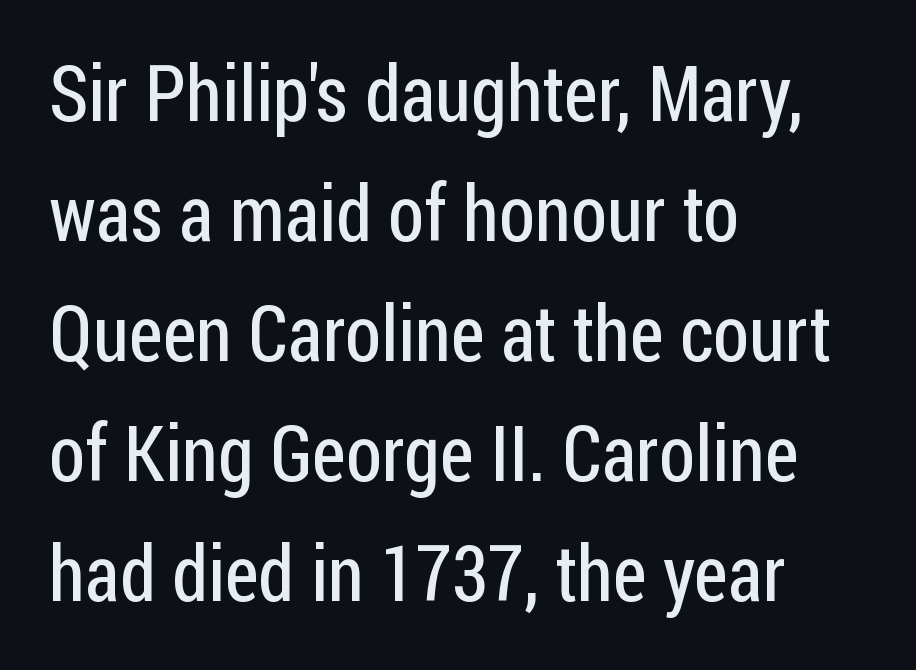
Q: Is the text bold? A: No.
Q: Is the text italic (slanted)? A: No, it is upright.
Q: Is the typeface a serif or a sans-serif typeface? A: Sans-serif.
Q: Is the text underlined? A: No.
Q: How is the paragraph aligned? A: Left-aligned.
Q: Is the spacing between letters normal or unusually wide? A: Normal.
Q: Is the spacing between lines tight, normal or loose? A: Normal.
Q: Width (condensed, normal, or wide)? A: Condensed.
Q: Stroke contrast? A: Low.
Q: x-height? A: Medium.
Q: Monospaced? A: No.
